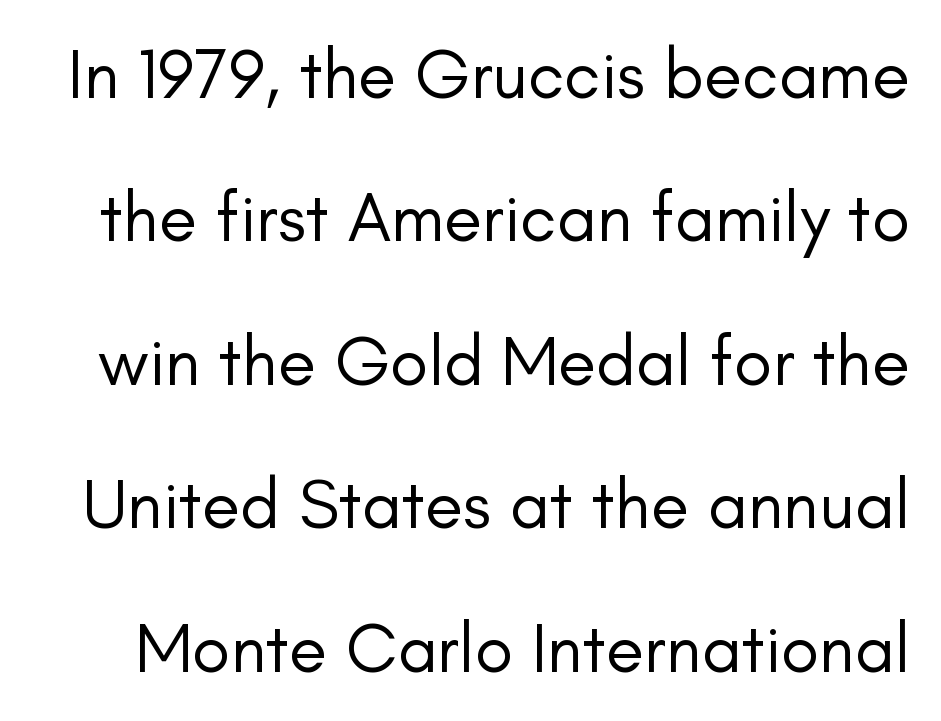
A typesetter would call this proportional, since set widths differ per character. A sans-serif font was chosen for this passage. Unmarked baselines from the first word to the last. Is the type heavy? It reads as light-to-regular instead. Quick note: not italic, upright. No extra tracking has been applied to these lines.
